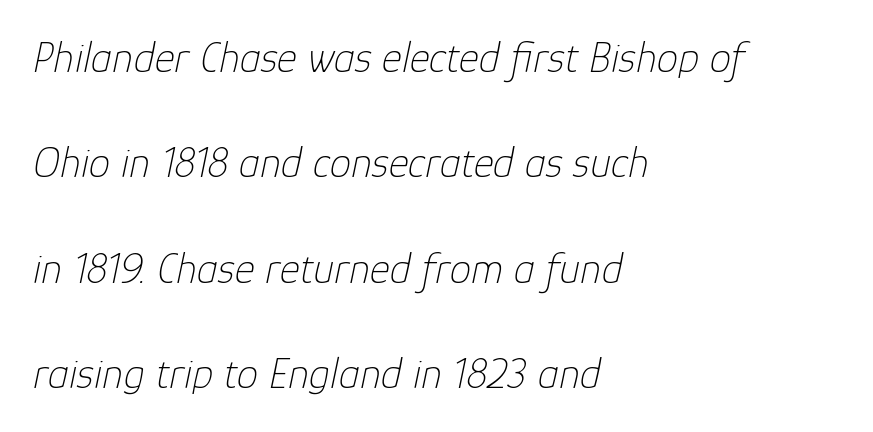
Underlining? Definitely not there. There's an unmistakable incline to the writing here. Line spacing here is loose. The passage shown is not bold in any degree.
